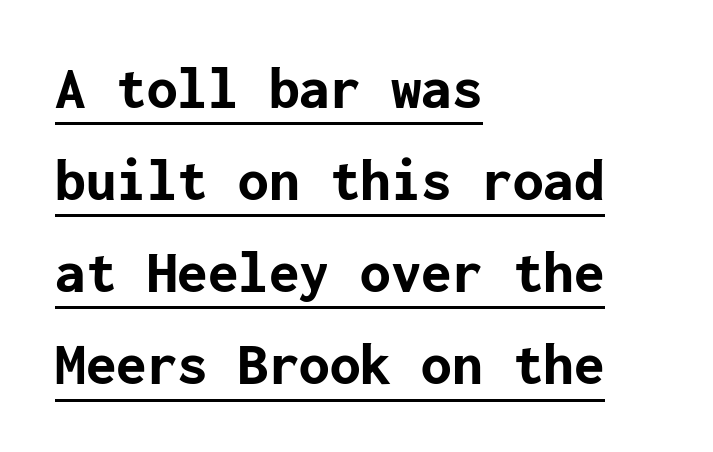
Q: Is the text bold? A: Yes.
Q: Is the text italic (slanted)? A: No, it is upright.
Q: Is the typeface a serif or a sans-serif typeface? A: Sans-serif.
Q: Is the text underlined? A: Yes.
Q: How is the paragraph aligned? A: Left-aligned.
Q: Is the spacing between letters normal or unusually wide? A: Normal.
Q: Is the spacing between lines tight, normal or loose? A: Normal.
Q: Width (condensed, normal, or wide)? A: Normal.
Q: Stroke contrast? A: Low.
Q: x-height? A: Medium.
